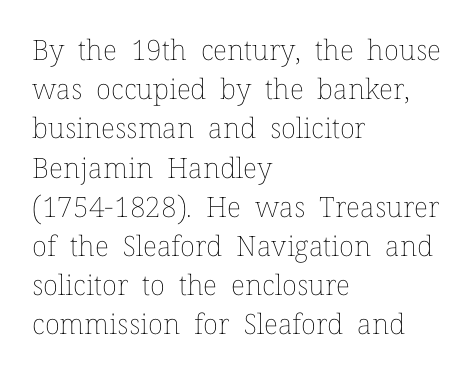
{"italic": "no", "bold": "no", "weight": "thin", "width": "normal", "stroke_contrast": "low", "x_height": "medium", "monospaced": "no", "underline": "no", "align": "left", "line_spacing": "normal", "line_spacing_ratio": 1.4, "letter_spacing": "normal", "letter_spacing_em": 0.0, "glyph_px": 28}
